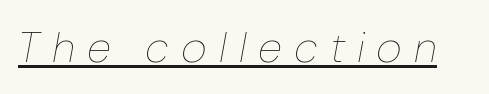
Q: Is the text bold? A: No.
Q: Is the text italic (slanted)? A: Yes, it leans right by about 10 degrees.
Q: Is the text underlined? A: Yes.
Q: Is the spacing between letters normal or unusually wide? A: Unusually wide.
Q: Width (condensed, normal, or wide)? A: Condensed.
Q: Stroke contrast? A: Low.
Q: x-height? A: Medium.
Q: Monospaced? A: No.
